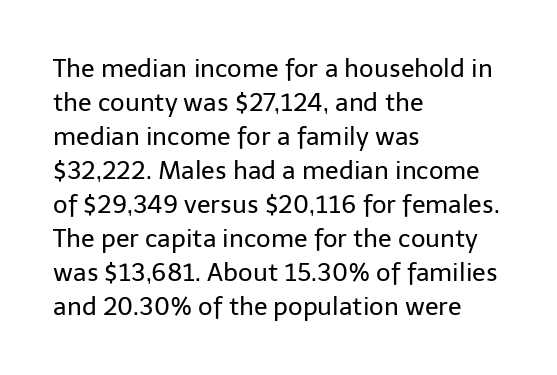
{"italic": "no", "bold": "no", "underline": "no", "align": "left", "line_spacing": "normal", "line_spacing_ratio": 1.36, "letter_spacing": "normal", "letter_spacing_em": 0.0, "glyph_px": 25}
